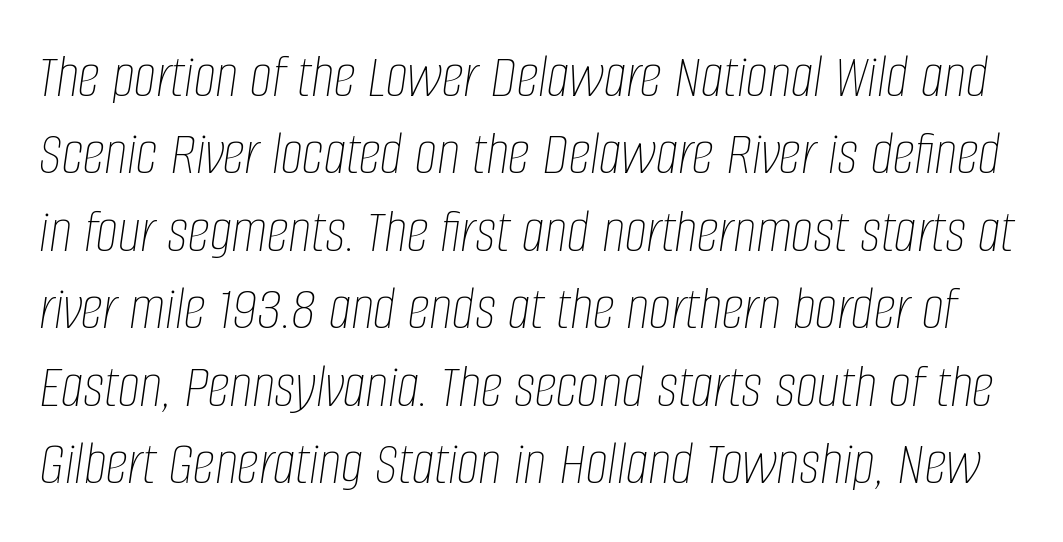
{"italic": "yes", "lean": "right", "slant_degrees": 8, "bold": "no", "weight": "thin", "width": "condensed", "stroke_contrast": "low", "x_height": "large", "monospaced": "no", "underline": "no", "line_spacing_ratio": 1.23, "letter_spacing": "normal", "letter_spacing_em": 0.0, "glyph_px": 63}
